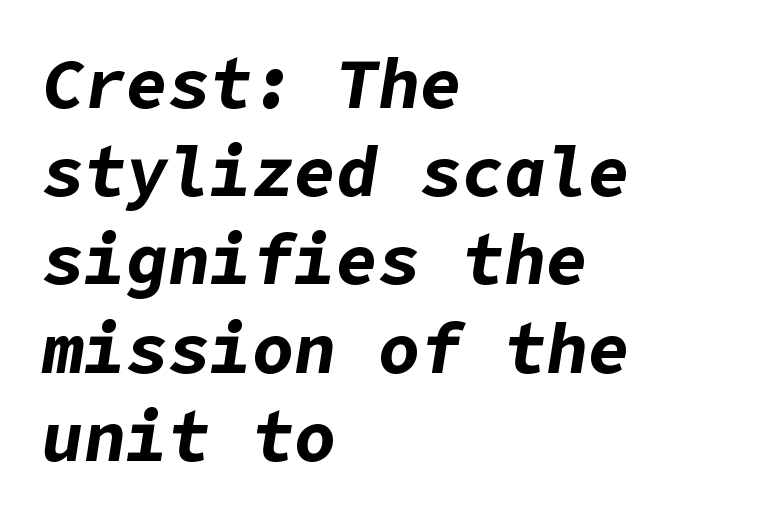
{"italic": "yes", "lean": "right", "slant_degrees": 9, "bold": "yes", "weight": "bold", "width": "normal", "stroke_contrast": "low", "x_height": "medium", "underline": "no", "align": "left", "line_spacing": "normal", "line_spacing_ratio": 1.26, "letter_spacing": "normal", "letter_spacing_em": 0.0, "glyph_px": 70}
